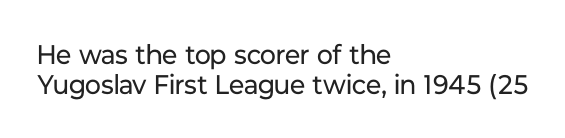
Heaviness? Minimal to ordinary, like unemphasized prose. You could call the tracking neutral — neither tight nor loose. These lines stack with their left ends in a neat column. Posture: straight, roman, zero tilt. Lines of text with bare space underneath. Very little white space separates one row of letters from the next.
